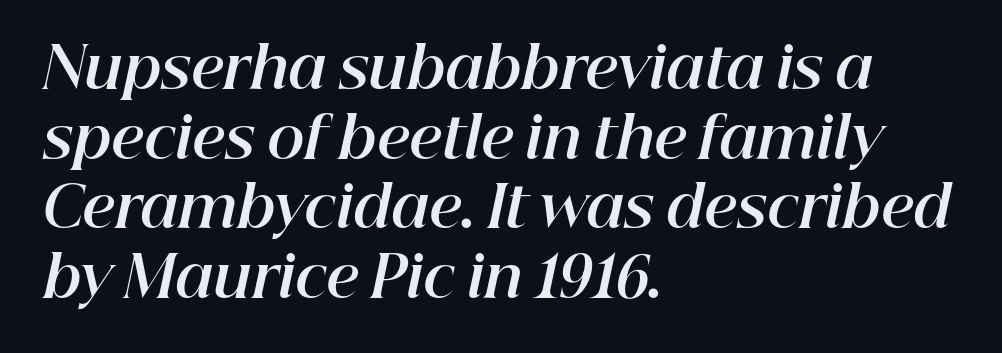
{"italic": "yes", "lean": "right", "slant_degrees": 12, "bold": "yes", "weight": "bold", "width": "normal", "stroke_contrast": "high", "x_height": "medium", "monospaced": "no", "underline": "no", "align": "left", "line_spacing_ratio": 1.22, "letter_spacing": "normal", "letter_spacing_em": 0.0, "glyph_px": 57}
